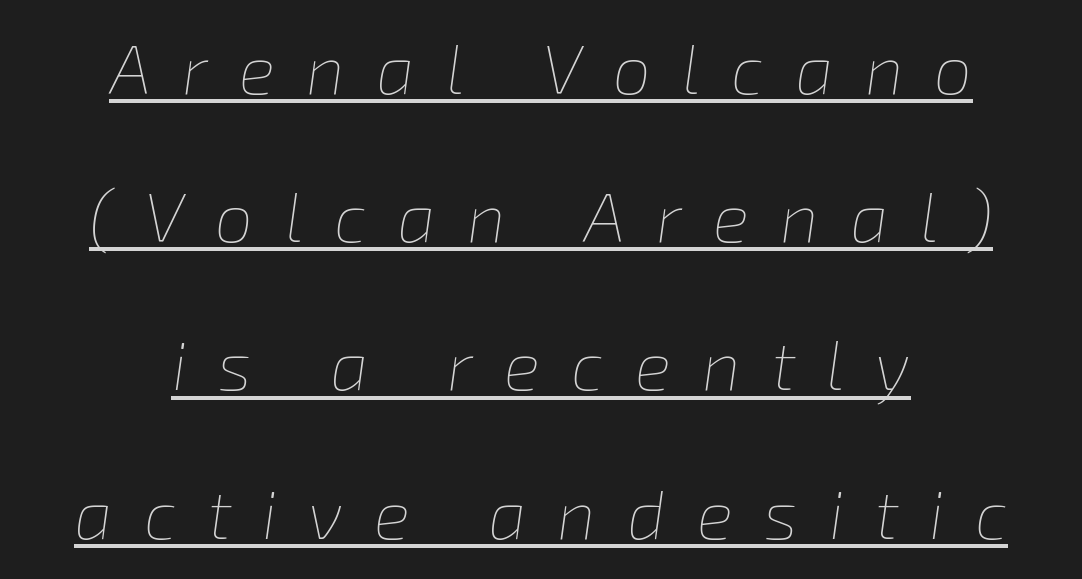
Q: Is the text bold? A: No.
Q: Is the text italic (slanted)? A: Yes, it leans right by about 8 degrees.
Q: Is the text underlined? A: Yes.
Q: How is the paragraph aligned? A: Centered.
Q: Is the spacing between letters normal or unusually wide? A: Unusually wide.
Q: Is the spacing between lines tight, normal or loose? A: Loose.
Q: Width (condensed, normal, or wide)? A: Normal.
Q: Stroke contrast? A: Low.
Q: x-height? A: Medium.
Q: Monospaced? A: No.
